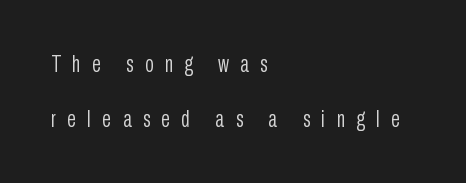
Q: Is the text bold? A: No.
Q: Is the text italic (slanted)? A: No, it is upright.
Q: Is the text underlined? A: No.
Q: How is the paragraph aligned? A: Left-aligned.
Q: Is the spacing between letters normal or unusually wide? A: Unusually wide.
Q: Is the spacing between lines tight, normal or loose? A: Loose.
